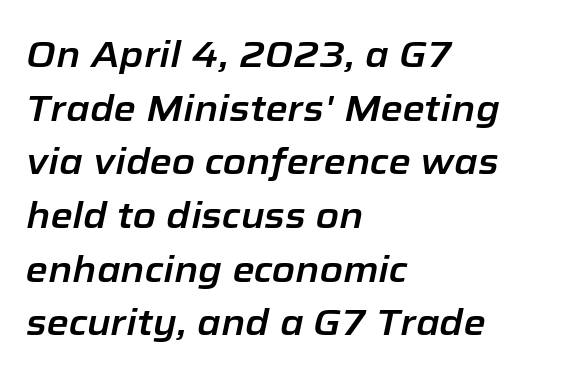
This rendering leaves character spacing at its baseline value. Leftover space on each line is placed entirely after the last word. Baseline-to-baseline distance is the conventional proportion of letter height. The strip under each line holds only bare page.
